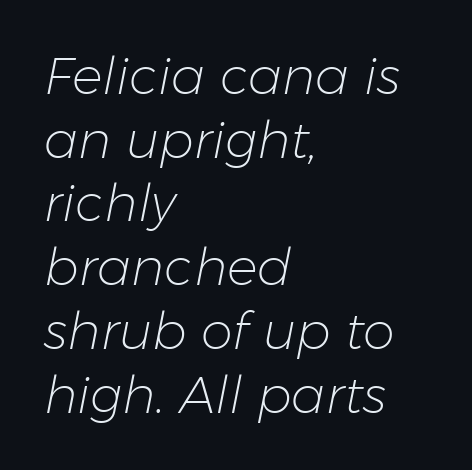
The image shows 51 px light type, italic (leaning right); set left-aligned, normal line spacing (1.25x), normal letter spacing, not underlined; low stroke contrast and a medium x-height.
